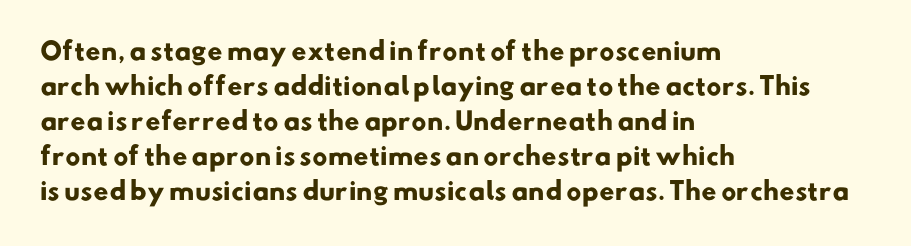
The image shows 24 px bold type; set left-aligned, normal line spacing (1.46x), normal letter spacing, not underlined.
